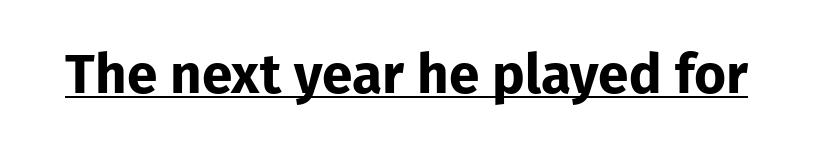
The typesetting leans heavy: a genuine bold. There is no visible air inserted between adjacent glyphs. A baseline rule has been typeset under these characters. Stroke terminals: plain, sans-serif.
